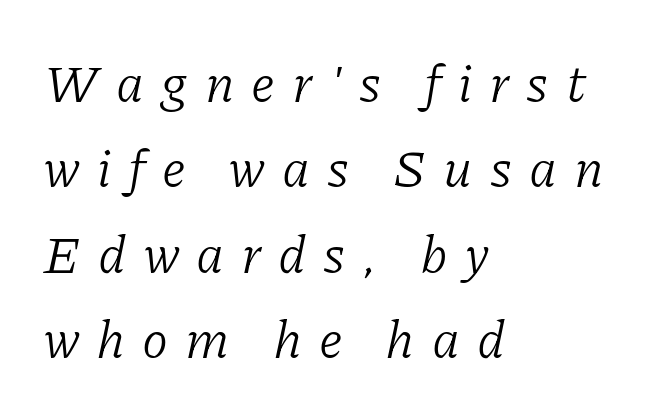
{"serif": "yes", "italic": "yes", "lean": "right", "slant_degrees": 11, "bold": "no", "weight": "light", "width": "normal", "stroke_contrast": "low", "x_height": "medium", "monospaced": "no", "underline": "no", "align": "left", "line_spacing": "normal", "line_spacing_ratio": 1.61, "letter_spacing": "wide", "letter_spacing_em": 0.32, "glyph_px": 53}
